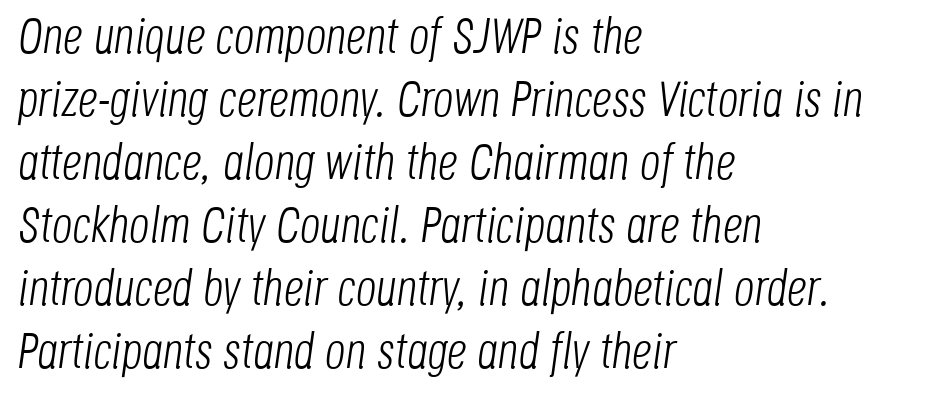
Q: Is the text bold? A: No.
Q: Is the text italic (slanted)? A: Yes, it leans right by about 8 degrees.
Q: Is the text underlined? A: No.
Q: How is the paragraph aligned? A: Left-aligned.
Q: Is the spacing between letters normal or unusually wide? A: Normal.
Q: Is the spacing between lines tight, normal or loose? A: Normal.
Q: Width (condensed, normal, or wide)? A: Condensed.
Q: Stroke contrast? A: Low.
Q: x-height? A: Large.
Q: Monospaced? A: No.
